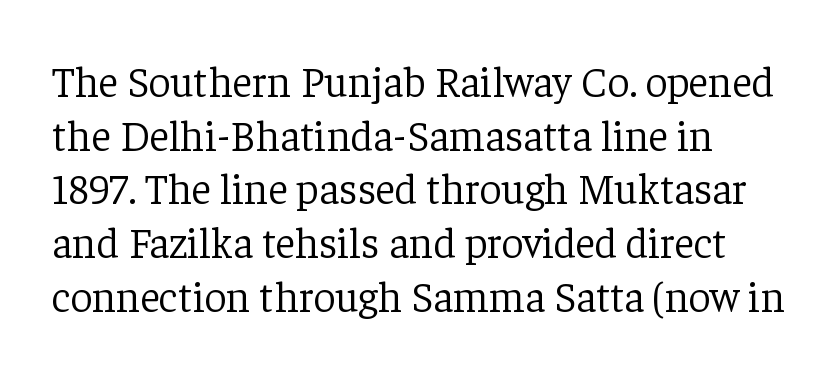
Style check: upright. Note: serifs present on the glyphs. The letterforms sit at book weight or below. Glyph-to-glyph distance matches everyday printed text.
